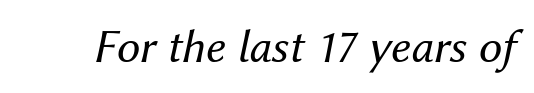
{"italic": "yes", "lean": "right", "slant_degrees": 12, "bold": "no", "weight": "regular", "width": "normal", "stroke_contrast": "medium", "x_height": "medium", "monospaced": "no", "underline": "no", "letter_spacing": "normal", "letter_spacing_em": 0.0, "glyph_px": 47}
